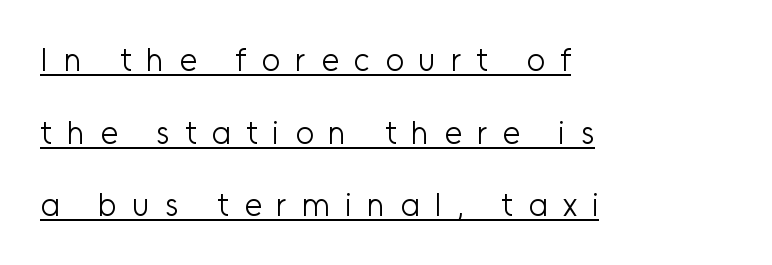
Q: Is the text bold? A: No.
Q: Is the text italic (slanted)? A: No, it is upright.
Q: Is the typeface a serif or a sans-serif typeface? A: Sans-serif.
Q: Is the text underlined? A: Yes.
Q: How is the paragraph aligned? A: Left-aligned.
Q: Is the spacing between letters normal or unusually wide? A: Unusually wide.
Q: Is the spacing between lines tight, normal or loose? A: Loose.
Q: Width (condensed, normal, or wide)? A: Normal.
Q: Stroke contrast? A: Low.
Q: x-height? A: Medium.
Q: Monospaced? A: No.
